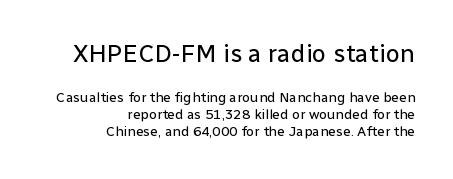
{"italic": "no", "bold": "no", "underline": "no", "align": "right", "line_spacing_ratio": 1.21, "letter_spacing": "normal", "letter_spacing_em": 0.0, "larger_block": "first", "size_ratio": 1.79, "glyph_px": 25}
